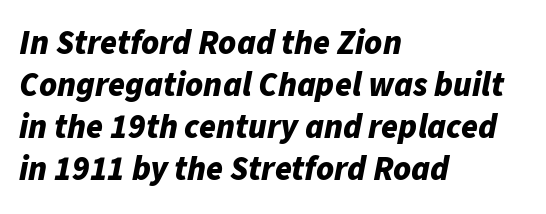
These lines are rendered in a variable-pitch font. Each row of text sits above clean, open space. Heft: maximum for text — a bold. This is oblique type, the kind used for emphasis or titles. A typesetter would call this zero additional tracking. Every row of glyphs begins at an identical x-position on the left.
